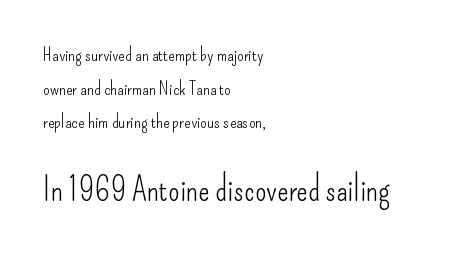
Q: Is the text bold? A: No.
Q: Is the text italic (slanted)? A: No, it is upright.
Q: Is the typeface a serif or a sans-serif typeface? A: Sans-serif.
Q: Is the text underlined? A: No.
Q: How is the paragraph aligned? A: Left-aligned.
Q: Is the spacing between letters normal or unusually wide? A: Normal.
Q: Which block of text is set in a larger size, the first (top) or the second (bottom)? A: The second (bottom) one.
Q: Width (condensed, normal, or wide)? A: Condensed.
Q: Stroke contrast? A: Low.
Q: x-height? A: Small.
Q: Monospaced? A: No.
